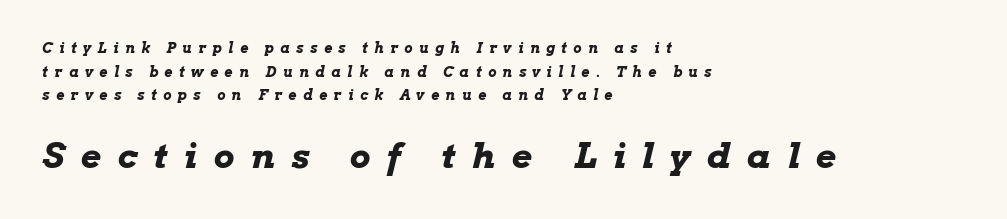
The image shows 35 px bold, wide type, italic (leaning right); set left-aligned, normal line spacing (1.68x), unusually wide letter spacing (+0.47 em), not underlined; the second (bottom) block is 2.5x larger; low stroke contrast and a medium x-height.
